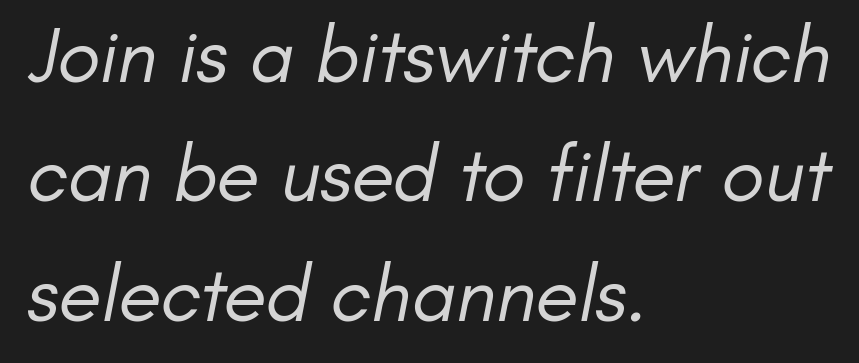
The text block is weighted toward the left margin, trailing off unevenly rightward. Decoration check: the copy has no underline. Successive baselines arrive at the customary interval. Students, note that the glyphs here touch the page at normal intervals. The letters advance in unequal steps, a hallmark of proportional type.
